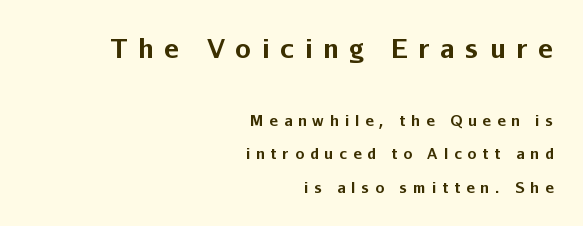
The rendering inserts visible extra space after every character. Every letter is thick-stroked: bold, no question. Type without underlining. Widely set lines give the paragraph a tall, airy silhouette. Whoever set this made the first block the dominant, larger element.
